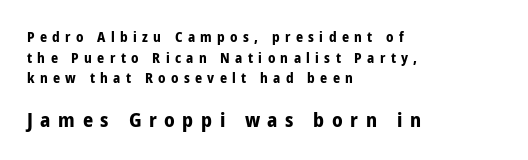
Q: Is the text bold? A: Yes.
Q: Is the text italic (slanted)? A: No, it is upright.
Q: Is the text underlined? A: No.
Q: How is the paragraph aligned? A: Left-aligned.
Q: Is the spacing between letters normal or unusually wide? A: Unusually wide.
Q: Is the spacing between lines tight, normal or loose? A: Normal.
Q: Which block of text is set in a larger size, the first (top) or the second (bottom)? A: The second (bottom) one.
